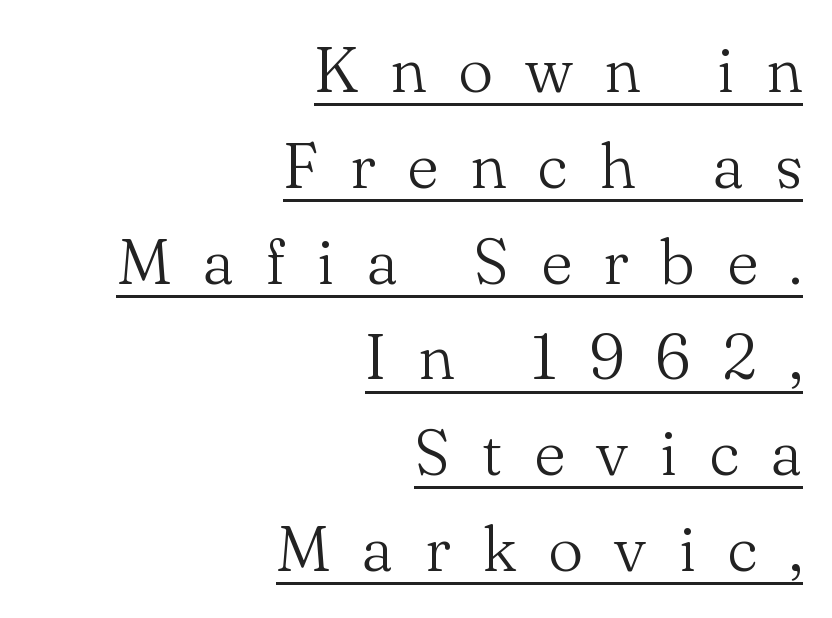
{"serif": "yes", "italic": "no", "bold": "no", "weight": "light", "width": "normal", "stroke_contrast": "medium", "x_height": "small", "monospaced": "no", "underline": "yes", "align": "right", "line_spacing": "normal", "line_spacing_ratio": 1.52, "letter_spacing": "wide", "letter_spacing_em": 0.5, "glyph_px": 63}
